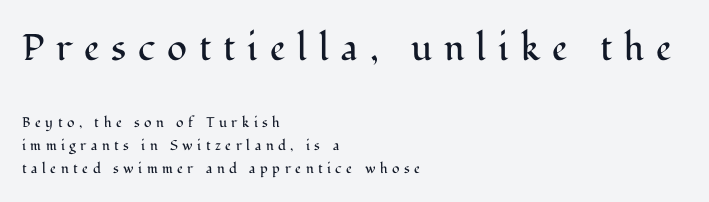
Q: Is the text bold? A: No.
Q: Is the text italic (slanted)? A: No, it is upright.
Q: Is the typeface a serif or a sans-serif typeface? A: Serif.
Q: Is the text underlined? A: No.
Q: How is the paragraph aligned? A: Left-aligned.
Q: Is the spacing between letters normal or unusually wide? A: Unusually wide.
Q: Is the spacing between lines tight, normal or loose? A: Normal.
Q: Which block of text is set in a larger size, the first (top) or the second (bottom)? A: The first (top) one.
Q: Width (condensed, normal, or wide)? A: Normal.
Q: Stroke contrast? A: Medium.
Q: x-height? A: Medium.
Q: Monospaced? A: No.
